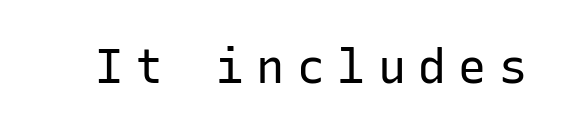
{"serif": "no", "italic": "no", "bold": "no", "weight": "regular", "width": "normal", "stroke_contrast": "low", "x_height": "medium", "monospaced": "yes", "underline": "no", "letter_spacing": "wide", "letter_spacing_em": 0.26, "glyph_px": 47}
